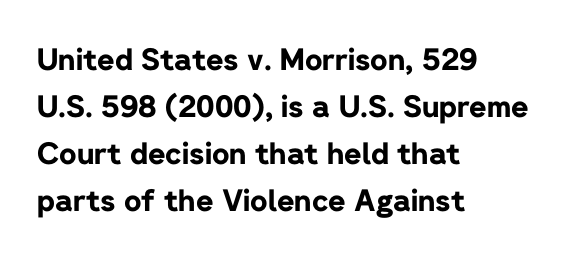
{"serif": "no", "italic": "no", "bold": "yes", "weight": "bold", "width": "normal", "stroke_contrast": "low", "x_height": "medium", "monospaced": "no", "underline": "no", "align": "left", "line_spacing": "normal", "line_spacing_ratio": 1.57, "letter_spacing": "normal", "letter_spacing_em": 0.0, "glyph_px": 30}
